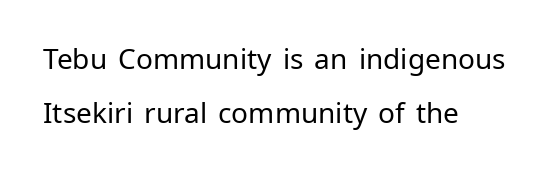
Q: Is the text bold? A: No.
Q: Is the text italic (slanted)? A: No, it is upright.
Q: Is the typeface a serif or a sans-serif typeface? A: Sans-serif.
Q: Is the text underlined? A: No.
Q: How is the paragraph aligned? A: Left-aligned.
Q: Is the spacing between letters normal or unusually wide? A: Normal.
Q: Is the spacing between lines tight, normal or loose? A: Loose.
Q: Width (condensed, normal, or wide)? A: Normal.
Q: Stroke contrast? A: Low.
Q: x-height? A: Medium.
Q: Monospaced? A: No.
